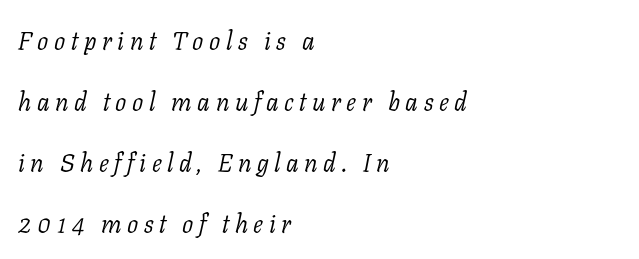
One glance says open: line gaps are wider than usual. No word sits above an underline. Stroke thickness stays within the range of a standard reading face or lighter. Horizontal alignment here is leftward, the default for most running prose. What stands out about the letter spacing? Its width — letters are far apart.
